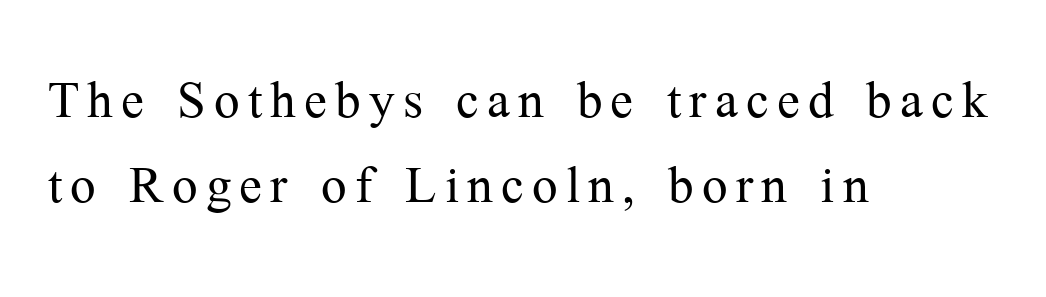
{"serif": "yes", "italic": "no", "bold": "no", "weight": "light", "width": "normal", "stroke_contrast": "medium", "x_height": "medium", "monospaced": "no", "underline": "no", "align": "left", "line_spacing": "normal", "line_spacing_ratio": 1.25, "glyph_px": 68}
